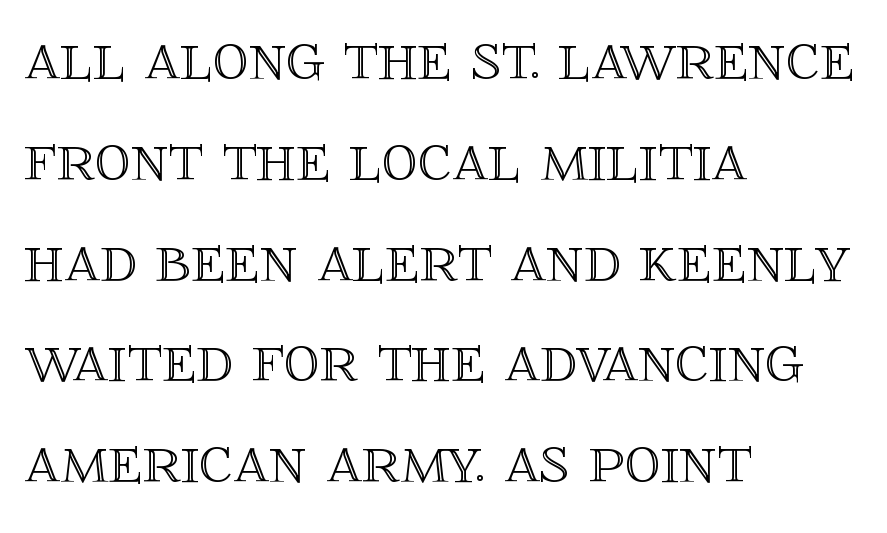
If you drew a line through each stem, it would be perfectly vertical. Visually the block forms a straight wall on the left and a jagged coastline on the right. Standard letterfit; no display-style spreading of the glyphs. Leading matches the norm, producing a regular column. Type without underlining.
